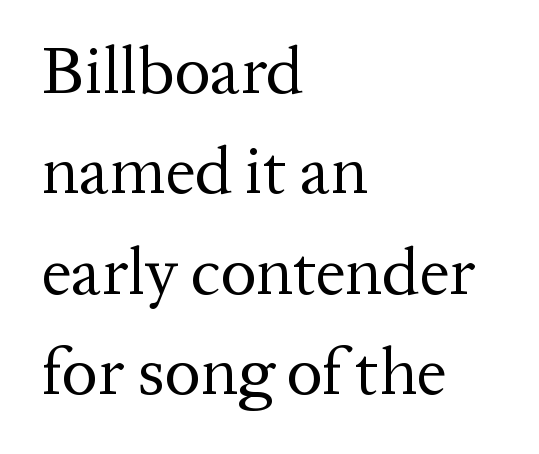
These lines keep a tight, regular rhythm from letter to letter. The leading is moderate, giving the passage an even texture. The strokes are not fattened; the text isn't bold. The passage shown is not underscored anywhere. A student would call this left alignment; a typographer would say flush left, rag right.
